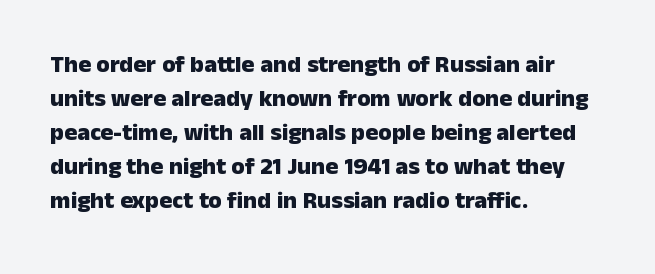
Q: Is the text bold? A: Yes.
Q: Is the text italic (slanted)? A: No, it is upright.
Q: Is the text underlined? A: No.
Q: How is the paragraph aligned? A: Left-aligned.
Q: Is the spacing between letters normal or unusually wide? A: Normal.
Q: Is the spacing between lines tight, normal or loose? A: Normal.
